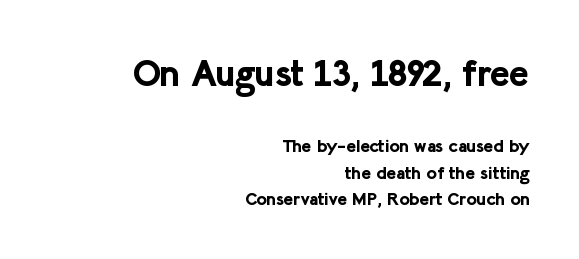
A typesetter would mark this as roman, not italic. The passage shown is emphatically bold. The composition opens big and finishes small. Regular leading. Is this a sans? Yes — the strokes have no serifs.
